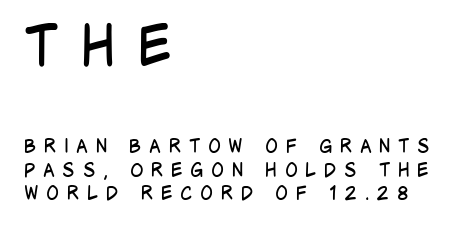
The image shows 56 px regular-weight, condensed sans-serif type, upright; set left-aligned, line spacing 1.24x, unusually wide letter spacing (+0.4 em), not underlined; the first (top) block is 2.95x larger; low stroke contrast and a large x-height.
